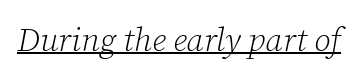
The image shows 33 px light serif type, italic (leaning right); set normal letter spacing, underlined; low stroke contrast and a medium x-height.
